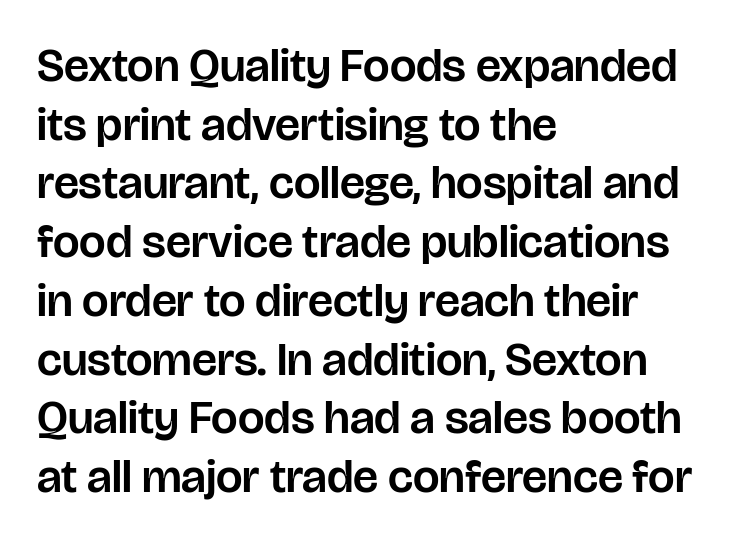
Q: Is the text italic (slanted)? A: No, it is upright.
Q: Is the typeface a serif or a sans-serif typeface? A: Sans-serif.
Q: Is the text underlined? A: No.
Q: How is the paragraph aligned? A: Left-aligned.
Q: Is the spacing between letters normal or unusually wide? A: Normal.
Q: Is the spacing between lines tight, normal or loose? A: Normal.
Q: Width (condensed, normal, or wide)? A: Normal.
Q: Stroke contrast? A: Low.
Q: x-height? A: Large.
Q: Monospaced? A: No.
